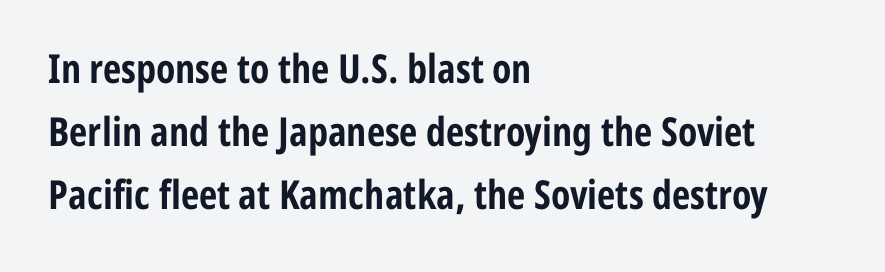
Q: Is the text bold? A: Yes.
Q: Is the text italic (slanted)? A: No, it is upright.
Q: Is the typeface a serif or a sans-serif typeface? A: Sans-serif.
Q: Is the text underlined? A: No.
Q: How is the paragraph aligned? A: Left-aligned.
Q: Is the spacing between letters normal or unusually wide? A: Normal.
Q: Is the spacing between lines tight, normal or loose? A: Normal.
Q: Width (condensed, normal, or wide)? A: Condensed.
Q: Stroke contrast? A: Low.
Q: x-height? A: Medium.
Q: Monospaced? A: No.
